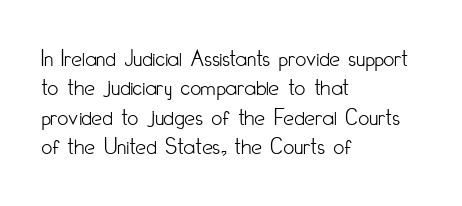
{"italic": "no", "bold": "no", "underline": "no", "align": "left", "line_spacing_ratio": 1.22, "letter_spacing": "normal", "letter_spacing_em": 0.0, "glyph_px": 24}
